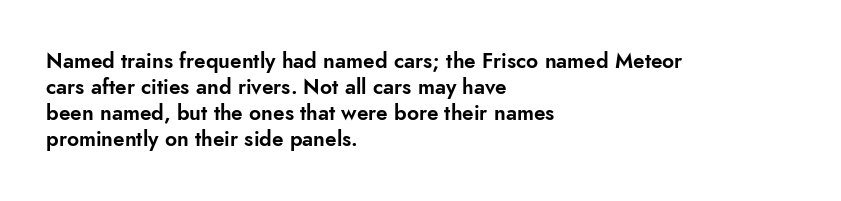
Q: Is the text italic (slanted)? A: No, it is upright.
Q: Is the text underlined? A: No.
Q: How is the paragraph aligned? A: Left-aligned.
Q: Is the spacing between letters normal or unusually wide? A: Normal.
